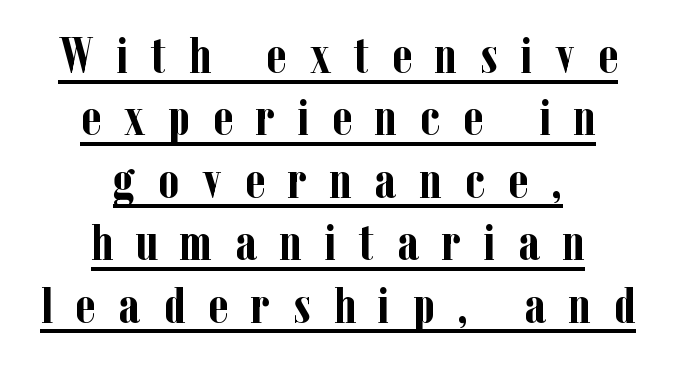
Q: Is the text bold? A: Yes.
Q: Is the text italic (slanted)? A: No, it is upright.
Q: Is the typeface a serif or a sans-serif typeface? A: Serif.
Q: Is the text underlined? A: Yes.
Q: How is the paragraph aligned? A: Centered.
Q: Is the spacing between letters normal or unusually wide? A: Unusually wide.
Q: Width (condensed, normal, or wide)? A: Condensed.
Q: Stroke contrast? A: Low.
Q: x-height? A: Medium.
Q: Monospaced? A: No.
